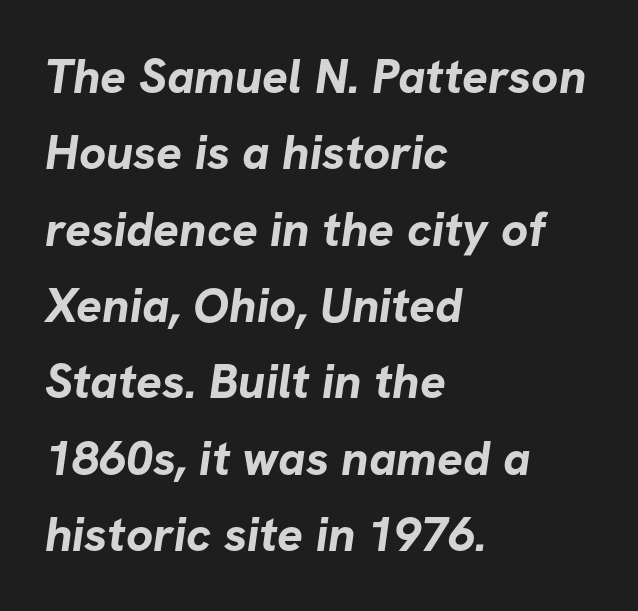
Glance below the letters and you will spot only blank space. These lines carry a lot of weight — the face is fully bold. The line-height multiplier appears to be the usual default. One-word summary of the alignment: left.
